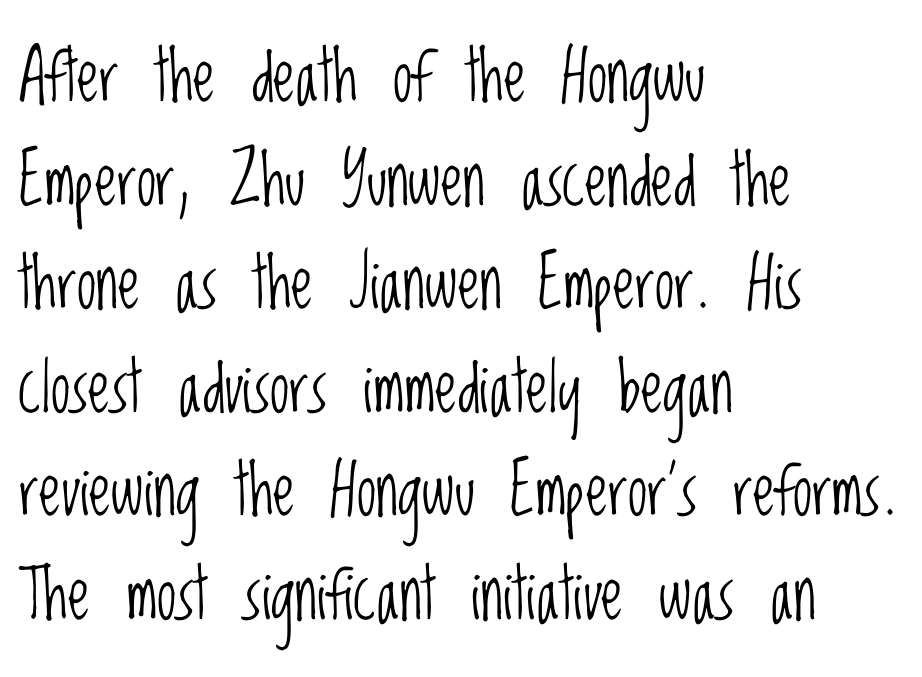
The text block is weighted toward the left margin, trailing off unevenly rightward. Short note: letters normally spaced. This reads as an unemphasized weight, regular at the heaviest. The passage shown stacks its lines at a standard gap. Unlike a traditional serif, this face leaves its strokes unadorned.
